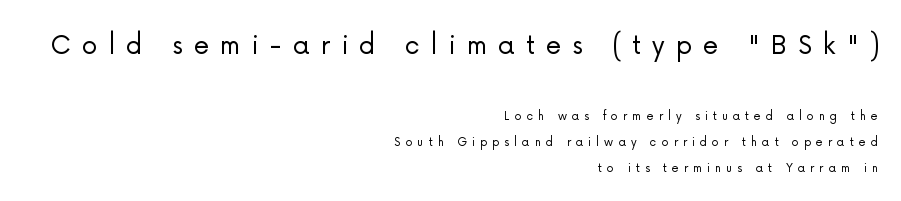
The image shows 31 px light sans-serif type, upright; set right-aligned, line spacing 1.87x, unusually wide letter spacing (+0.36 em), not underlined; the first (top) block is 2.21x larger; low stroke contrast and a medium x-height.
